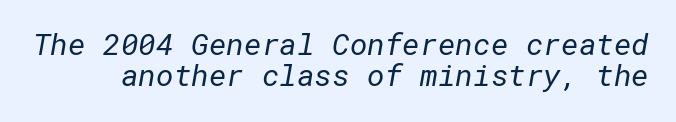
{"serif": "no", "bold": "no", "weight": "regular", "width": "normal", "stroke_contrast": "low", "x_height": "medium", "underline": "no", "line_spacing": "tight", "line_spacing_ratio": 1.04, "letter_spacing": "normal", "letter_spacing_em": 0.0, "glyph_px": 30}
